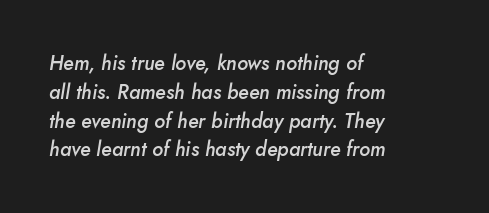
The image shows 20 px text type, italic (leaning right); set left-aligned, normal line spacing (1.44x), normal letter spacing, not underlined.
